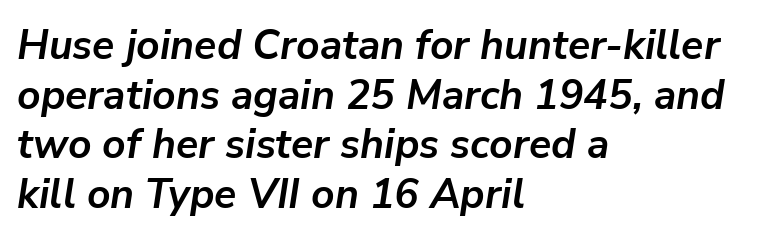
Q: Is the text bold? A: Yes.
Q: Is the text italic (slanted)? A: Yes, it leans right by about 9 degrees.
Q: Is the text underlined? A: No.
Q: How is the paragraph aligned? A: Left-aligned.
Q: Is the spacing between letters normal or unusually wide? A: Normal.
Q: Width (condensed, normal, or wide)? A: Normal.
Q: Stroke contrast? A: Low.
Q: x-height? A: Medium.
Q: Monospaced? A: No.
